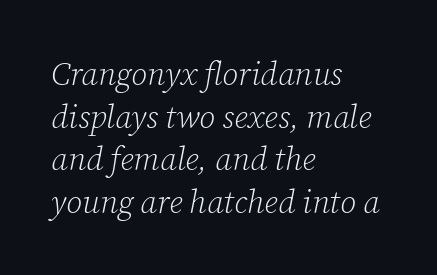
{"serif": "yes", "italic": "yes", "lean": "right", "slant_degrees": 12, "bold": "no", "weight": "light", "width": "normal", "stroke_contrast": "low", "x_height": "medium", "monospaced": "no", "underline": "no", "align": "left", "line_spacing": "normal", "line_spacing_ratio": 1.33, "letter_spacing": "normal", "letter_spacing_em": 0.0, "glyph_px": 32}
